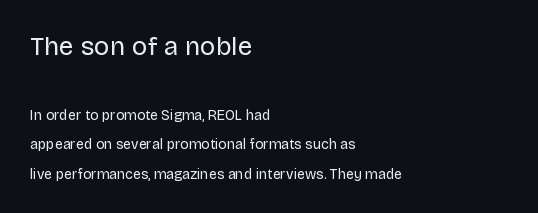
The image shows 26 px text type, upright; set left-aligned, loose line spacing (2.11x), normal letter spacing, not underlined; the first (top) block is 1.86x larger.
